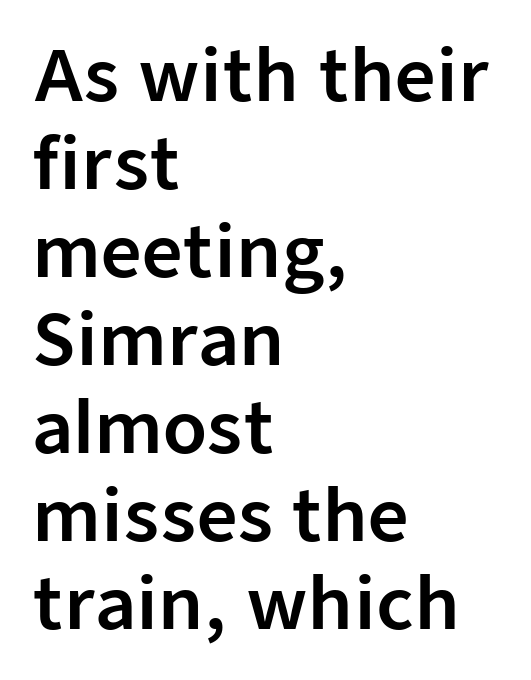
{"serif": "no", "italic": "no", "width": "normal", "stroke_contrast": "low", "x_height": "medium", "monospaced": "no", "underline": "no", "align": "left", "line_spacing_ratio": 1.24, "letter_spacing": "normal", "letter_spacing_em": 0.0, "glyph_px": 71}
